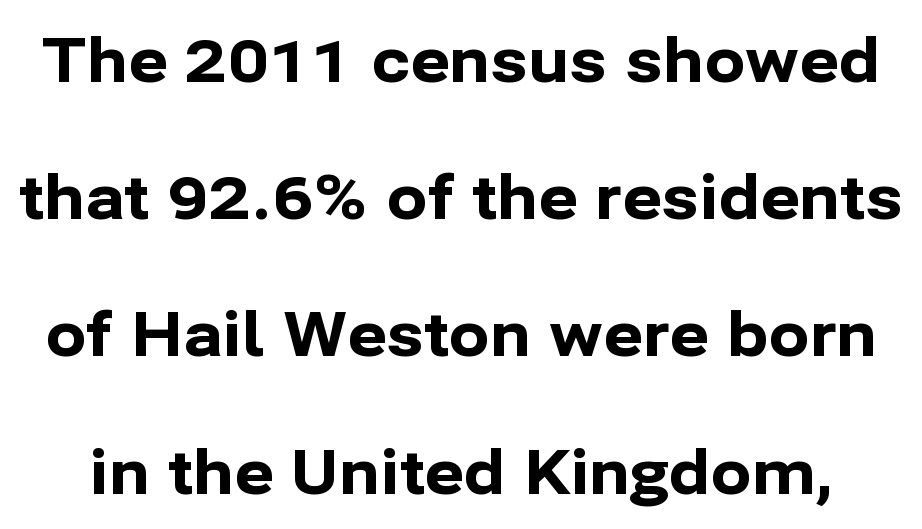
The image shows 61 px bold sans-serif type, upright; set loose line spacing (2.25x), normal letter spacing, not underlined; low stroke contrast and a medium x-height.
